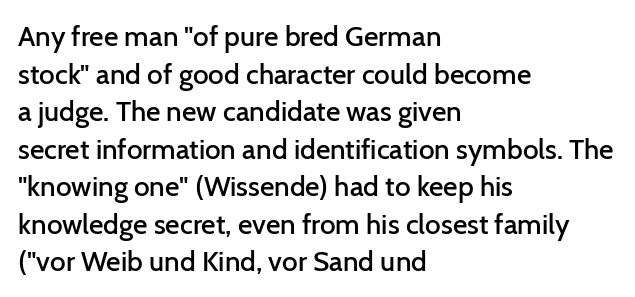
The image shows 28 px semibold sans-serif type, upright; set left-aligned, normal line spacing (1.34x), normal letter spacing, not underlined; low stroke contrast and a medium x-height.
